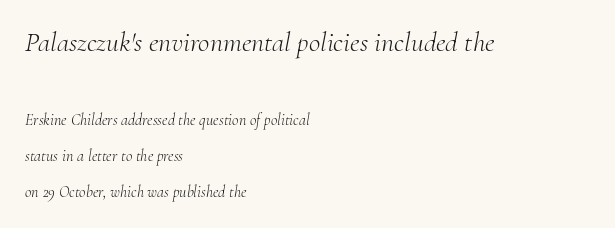
Are there feet on the stems? There are — it's a serif. Compared with typical body copy, the letter spacing here is the same. Ink coverage per letter is moderate at most. In CSS terms this would be text-align: left. Here the designer chose a conventional face with non-uniform glyph widths.
